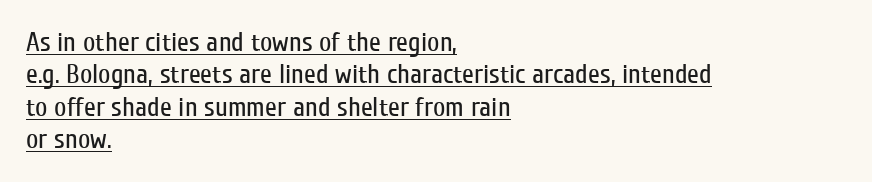
{"italic": "no", "bold": "no", "underline": "yes", "align": "left", "line_spacing_ratio": 1.2, "letter_spacing": "normal", "letter_spacing_em": 0.0, "glyph_px": 27}
